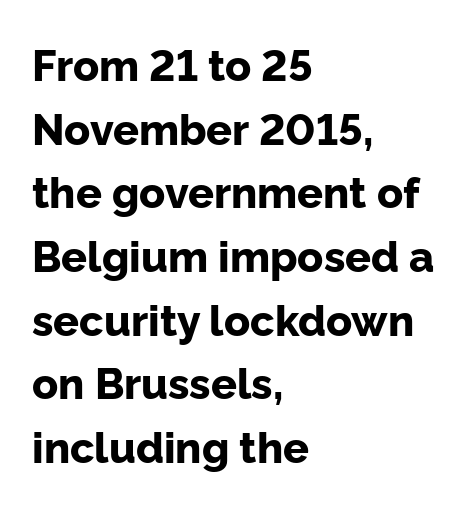
{"serif": "no", "italic": "no", "bold": "yes", "weight": "bold", "width": "normal", "stroke_contrast": "low", "x_height": "medium", "monospaced": "no", "underline": "no", "align": "left", "line_spacing": "normal", "line_spacing_ratio": 1.48, "letter_spacing": "normal", "letter_spacing_em": 0.0, "glyph_px": 43}
